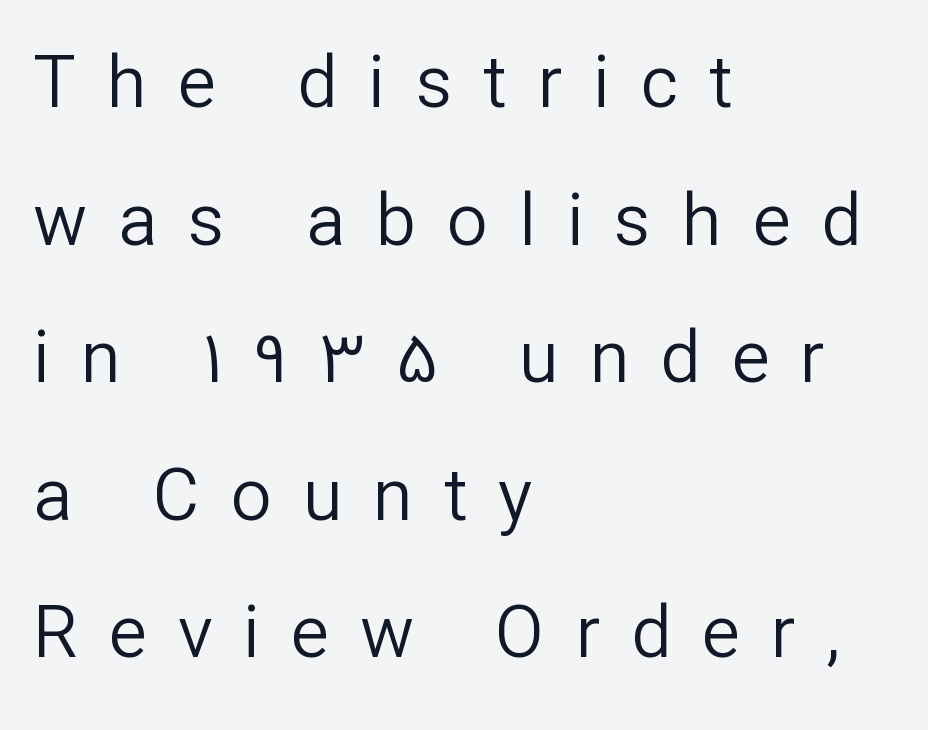
Does the copy run flush right? No — it runs flush left. You can tell from the bare stems that sans-serif type was used. Between one letter and the next there's a generous, obvious gap. The zone under the glyphs is completely vacant.
